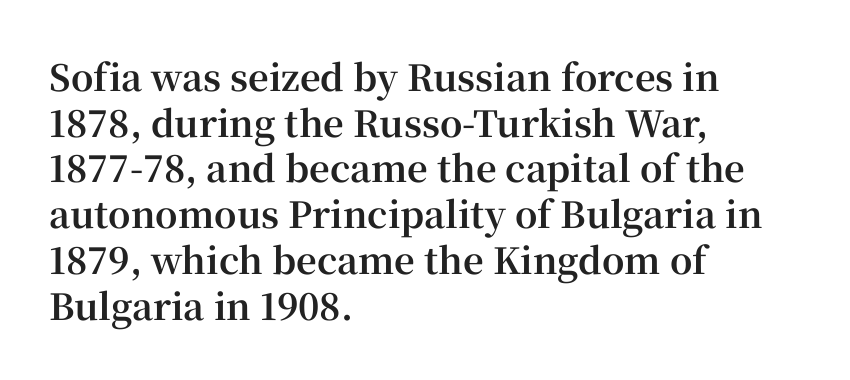
{"serif": "yes", "italic": "no", "bold": "yes", "weight": "bold", "width": "normal", "stroke_contrast": "high", "x_height": "medium", "monospaced": "no", "underline": "no", "align": "left", "line_spacing": "normal", "line_spacing_ratio": 1.27, "letter_spacing": "normal", "letter_spacing_em": 0.0, "glyph_px": 36}
